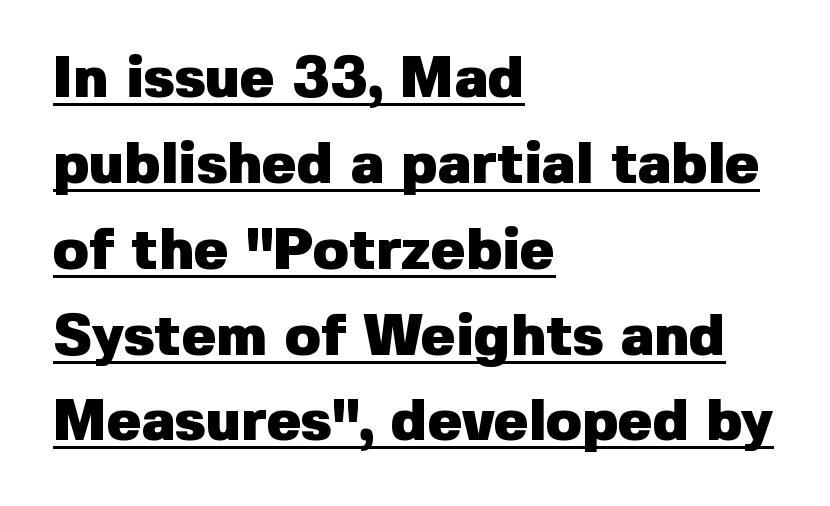
The image shows 58 px heavy sans-serif type, upright; set left-aligned, normal line spacing (1.48x), normal letter spacing, underlined; low stroke contrast and a medium x-height.
